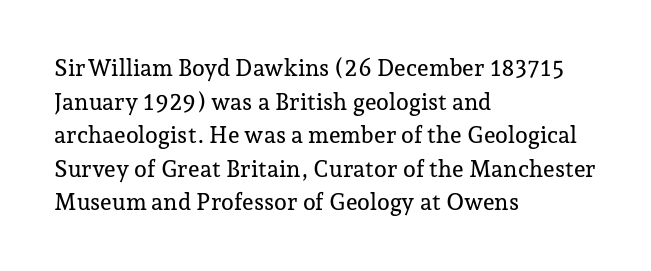
Q: Is the text italic (slanted)? A: No, it is upright.
Q: Is the text underlined? A: No.
Q: How is the paragraph aligned? A: Left-aligned.
Q: Is the spacing between letters normal or unusually wide? A: Normal.
Q: Is the spacing between lines tight, normal or loose? A: Normal.
